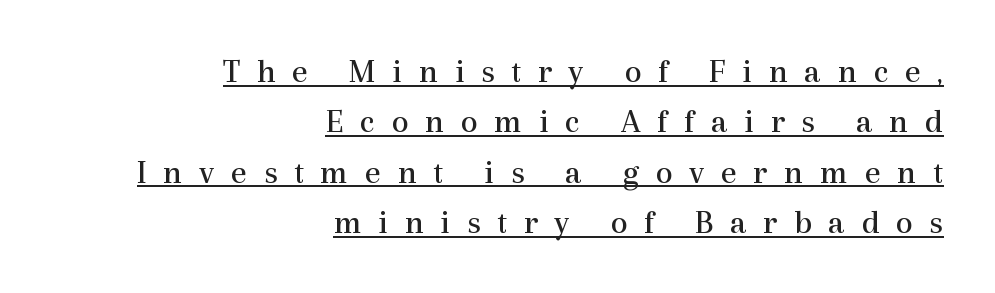
There is plenty of visible air inserted between adjacent glyphs. Here the designer chose a conventional face with non-uniform glyph widths. Small tapered or slab feet sit at the stroke ends, so this counts as serif. Each new line begins a customary step beneath the previous one. The words here are underlined. Tall strokes in this sample are plumb rather than angled.
